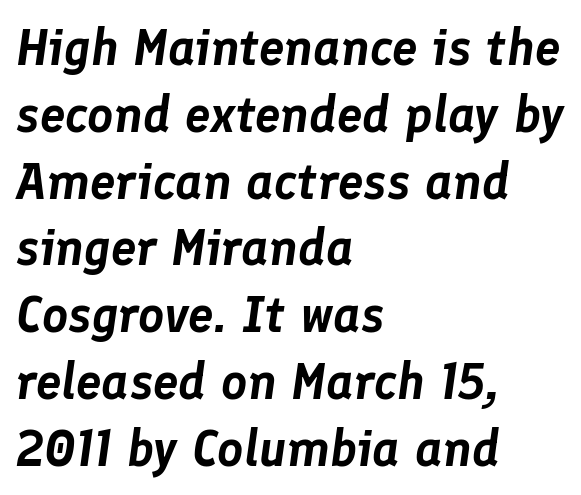
Q: Is the text italic (slanted)? A: Yes, it leans right by about 8 degrees.
Q: Is the text underlined? A: No.
Q: How is the paragraph aligned? A: Left-aligned.
Q: Is the spacing between letters normal or unusually wide? A: Normal.
Q: Is the spacing between lines tight, normal or loose? A: Normal.
Q: Width (condensed, normal, or wide)? A: Normal.
Q: Stroke contrast? A: Low.
Q: x-height? A: Medium.
Q: Monospaced? A: No.
